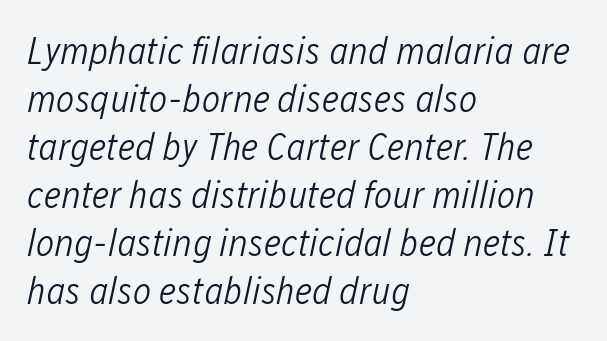
Q: Is the text bold? A: No.
Q: Is the text italic (slanted)? A: Yes, it leans right by about 12 degrees.
Q: Is the text underlined? A: No.
Q: How is the paragraph aligned? A: Left-aligned.
Q: Is the spacing between letters normal or unusually wide? A: Normal.
Q: Width (condensed, normal, or wide)? A: Condensed.
Q: Stroke contrast? A: Low.
Q: x-height? A: Medium.
Q: Monospaced? A: No.
